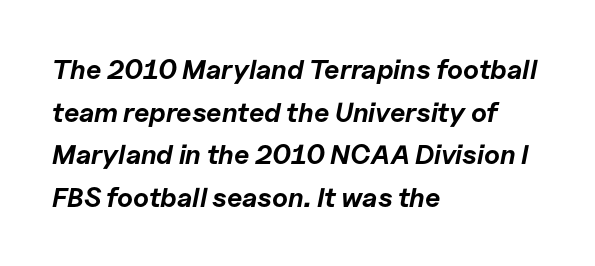
These lines carry a lot of weight — the face is fully bold. Vertically, the passage feels balanced, rows spaced as you'd expect. Italic: yes, the glyphs are oblique. Left-aligned paragraph, ragged on the right. The strip under each line holds only bare page.
